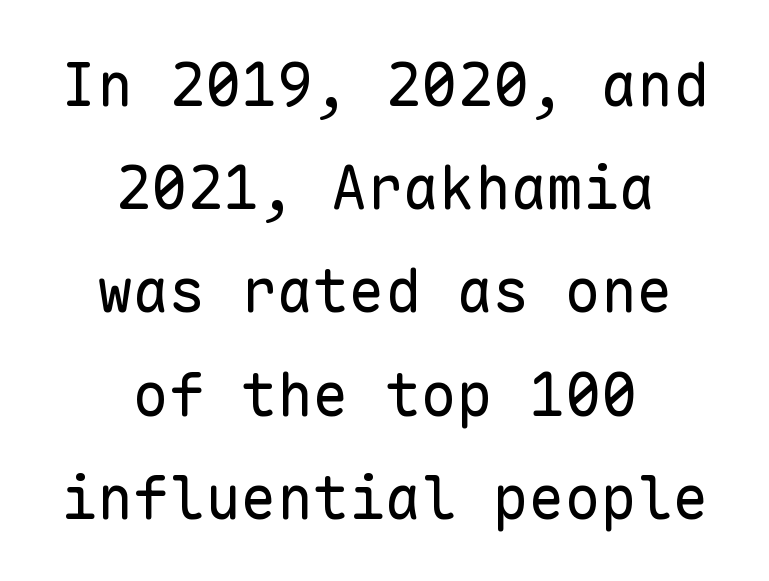
A roman cut, with each character standing at attention. The font is comparable to plain body text, perhaps lighter. A typesetter would call this monospace, since all characters share one set width. Compared with typical body copy, the letter spacing here is the same.
